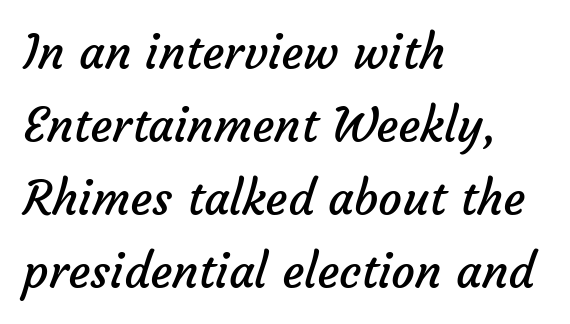
Q: Is the text bold? A: No.
Q: Is the typeface a serif or a sans-serif typeface? A: Sans-serif.
Q: Is the text underlined? A: No.
Q: How is the paragraph aligned? A: Left-aligned.
Q: Is the spacing between letters normal or unusually wide? A: Normal.
Q: Is the spacing between lines tight, normal or loose? A: Normal.
Q: Width (condensed, normal, or wide)? A: Normal.
Q: Stroke contrast? A: Low.
Q: x-height? A: Medium.
Q: Monospaced? A: No.
